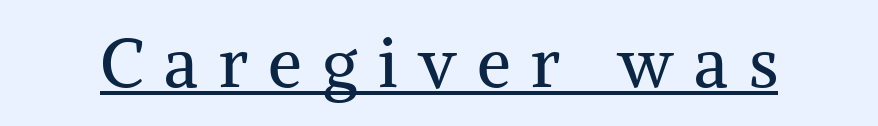
Q: Is the text bold? A: No.
Q: Is the text italic (slanted)? A: No, it is upright.
Q: Is the typeface a serif or a sans-serif typeface? A: Serif.
Q: Is the text underlined? A: Yes.
Q: Is the spacing between letters normal or unusually wide? A: Unusually wide.
Q: Width (condensed, normal, or wide)? A: Normal.
Q: Stroke contrast? A: Medium.
Q: x-height? A: Medium.
Q: Monospaced? A: No.
